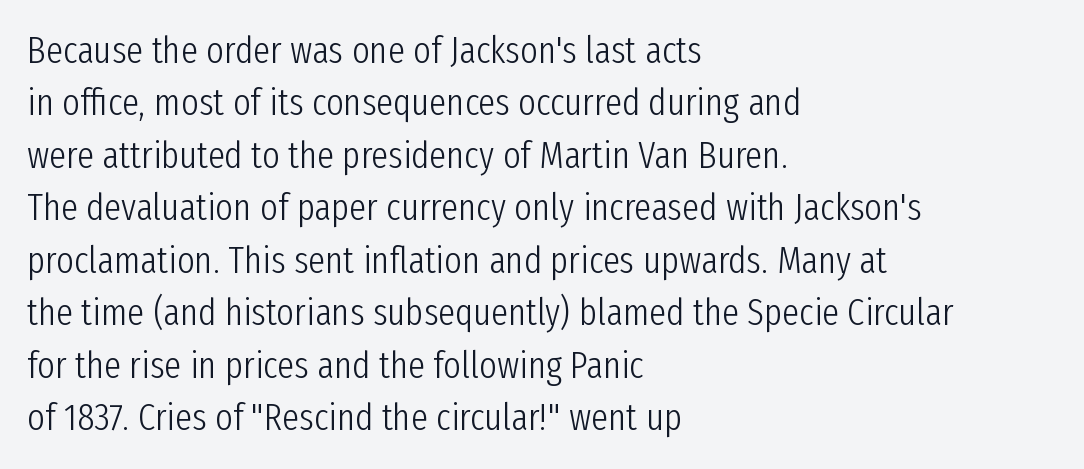
{"serif": "no", "italic": "no", "bold": "no", "weight": "light", "width": "condensed", "stroke_contrast": "low", "x_height": "medium", "monospaced": "no", "underline": "no", "align": "left", "line_spacing": "normal", "line_spacing_ratio": 1.38, "letter_spacing": "normal", "letter_spacing_em": 0.0, "glyph_px": 38}
